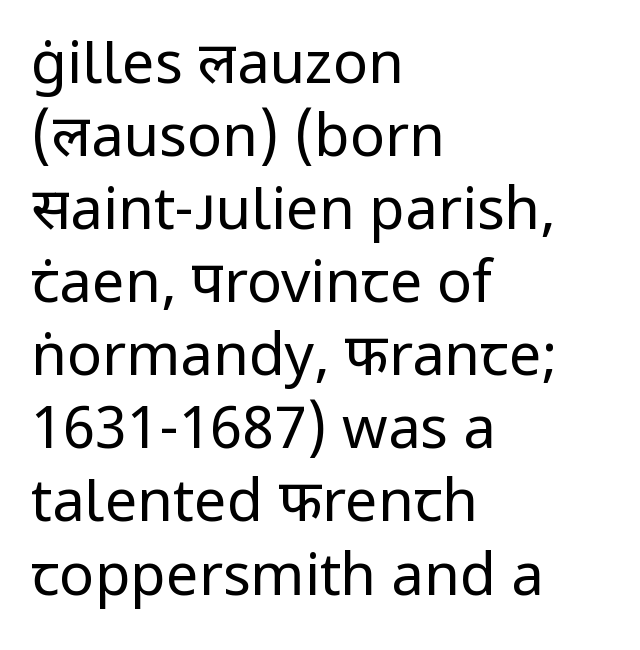
Q: Is the text bold? A: No.
Q: Is the text italic (slanted)? A: No, it is upright.
Q: Is the typeface a serif or a sans-serif typeface? A: Sans-serif.
Q: Is the text underlined? A: No.
Q: How is the paragraph aligned? A: Left-aligned.
Q: Is the spacing between letters normal or unusually wide? A: Normal.
Q: Is the spacing between lines tight, normal or loose? A: Normal.
Q: Width (condensed, normal, or wide)? A: Normal.
Q: Stroke contrast? A: Low.
Q: x-height? A: Medium.
Q: Monospaced? A: No.
